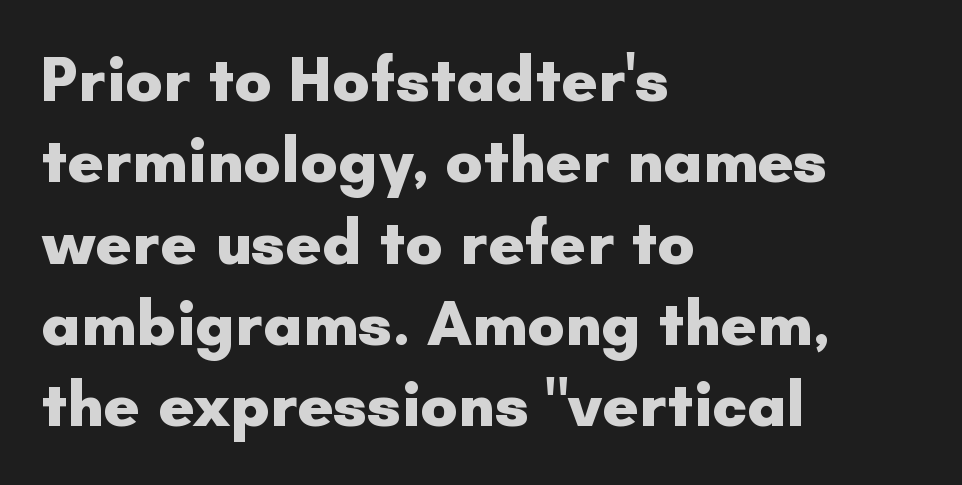
{"serif": "no", "italic": "no", "bold": "yes", "weight": "heavy", "width": "normal", "stroke_contrast": "low", "x_height": "small", "monospaced": "no", "underline": "no", "align": "left", "line_spacing": "normal", "line_spacing_ratio": 1.29, "letter_spacing": "normal", "letter_spacing_em": 0.0, "glyph_px": 63}
